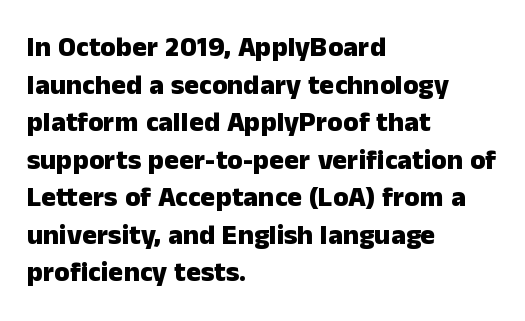
Q: Is the text bold? A: Yes.
Q: Is the text italic (slanted)? A: No, it is upright.
Q: Is the typeface a serif or a sans-serif typeface? A: Sans-serif.
Q: Is the text underlined? A: No.
Q: How is the paragraph aligned? A: Left-aligned.
Q: Is the spacing between letters normal or unusually wide? A: Normal.
Q: Is the spacing between lines tight, normal or loose? A: Normal.
Q: Width (condensed, normal, or wide)? A: Normal.
Q: Stroke contrast? A: Low.
Q: x-height? A: Medium.
Q: Monospaced? A: No.
